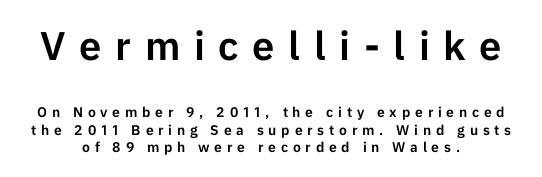
{"serif": "no", "italic": "no", "width": "normal", "stroke_contrast": "low", "x_height": "medium", "monospaced": "no", "underline": "no", "align": "center", "line_spacing": "normal", "line_spacing_ratio": 1.27, "letter_spacing": "wide", "letter_spacing_em": 0.34, "larger_block": "first", "size_ratio": 2.86, "glyph_px": 40}
